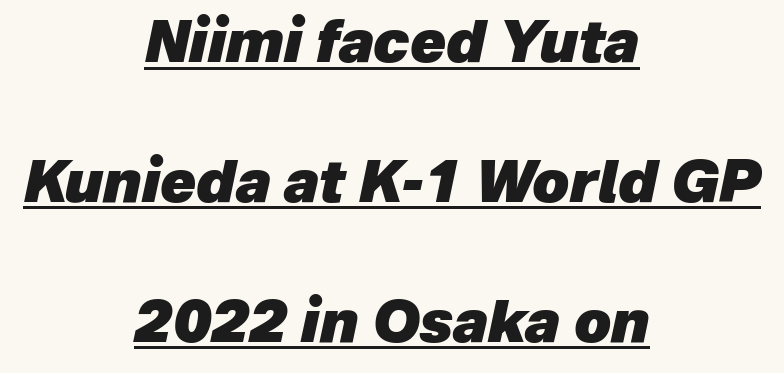
{"italic": "yes", "lean": "right", "slant_degrees": 12, "bold": "yes", "weight": "heavy", "width": "normal", "stroke_contrast": "low", "x_height": "medium", "monospaced": "no", "underline": "yes", "align": "center", "line_spacing": "loose", "line_spacing_ratio": 2.41, "letter_spacing": "normal", "letter_spacing_em": 0.0, "glyph_px": 58}
